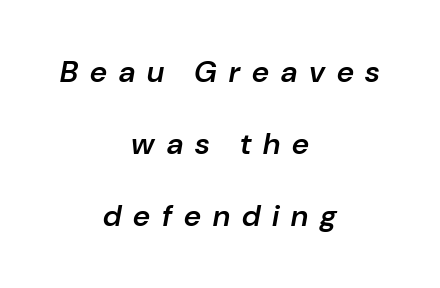
{"italic": "yes", "lean": "right", "slant_degrees": 10, "bold": "semi", "weight": "semibold", "width": "normal", "stroke_contrast": "low", "x_height": "medium", "monospaced": "no", "underline": "no", "align": "center", "line_spacing": "loose", "line_spacing_ratio": 2.4, "letter_spacing": "wide", "letter_spacing_em": 0.4, "glyph_px": 30}
